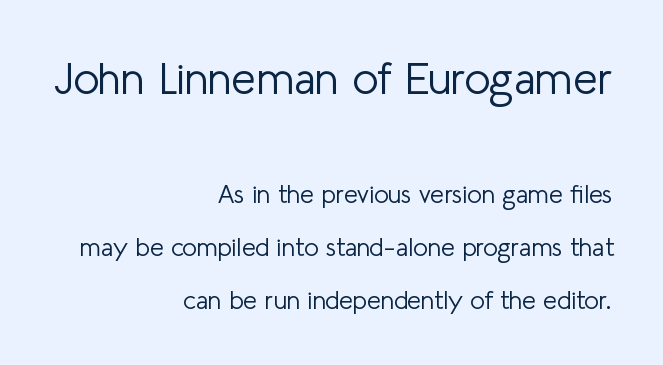
Inter-character spacing is left at the font's built-in metrics. A sans-serif font was chosen for this passage. Larger block? The one above; the one below is distinctly smaller. A clean baseline with only descenders dipping below it.
